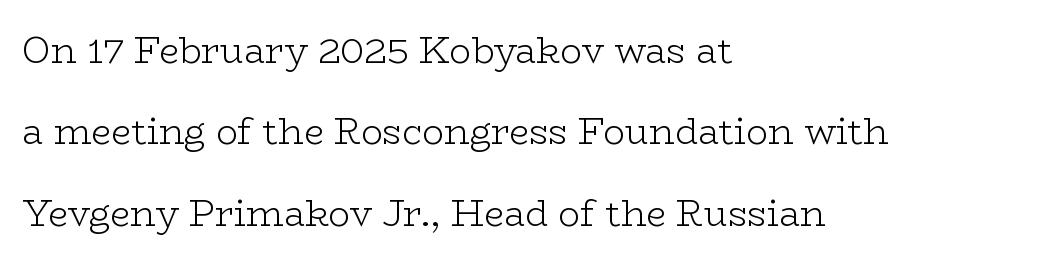
The image shows 36 px light, wide serif type, upright; set left-aligned, loose line spacing (2.26x), normal letter spacing, not underlined; low stroke contrast and a medium x-height.
